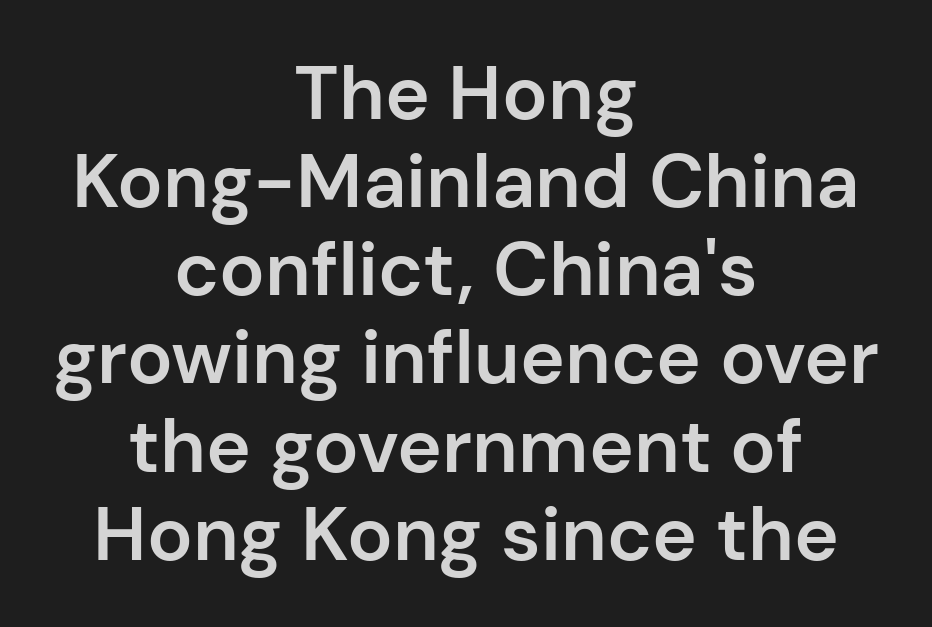
Q: Is the text bold? A: Semi-bold.
Q: Is the text italic (slanted)? A: No, it is upright.
Q: Is the typeface a serif or a sans-serif typeface? A: Sans-serif.
Q: Is the text underlined? A: No.
Q: How is the paragraph aligned? A: Centered.
Q: Is the spacing between letters normal or unusually wide? A: Normal.
Q: Width (condensed, normal, or wide)? A: Normal.
Q: Stroke contrast? A: Low.
Q: x-height? A: Medium.
Q: Monospaced? A: No.
